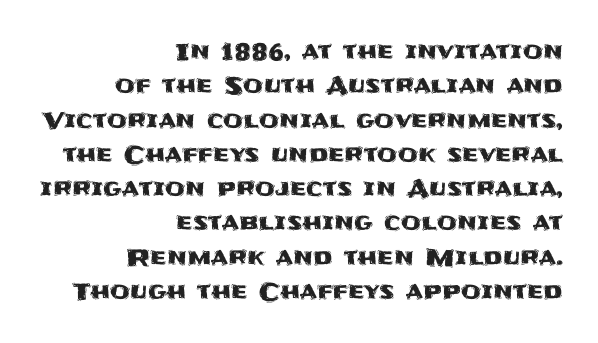
The image shows 23 px text type, upright; set right-aligned, normal line spacing (1.49x), normal letter spacing, not underlined.
